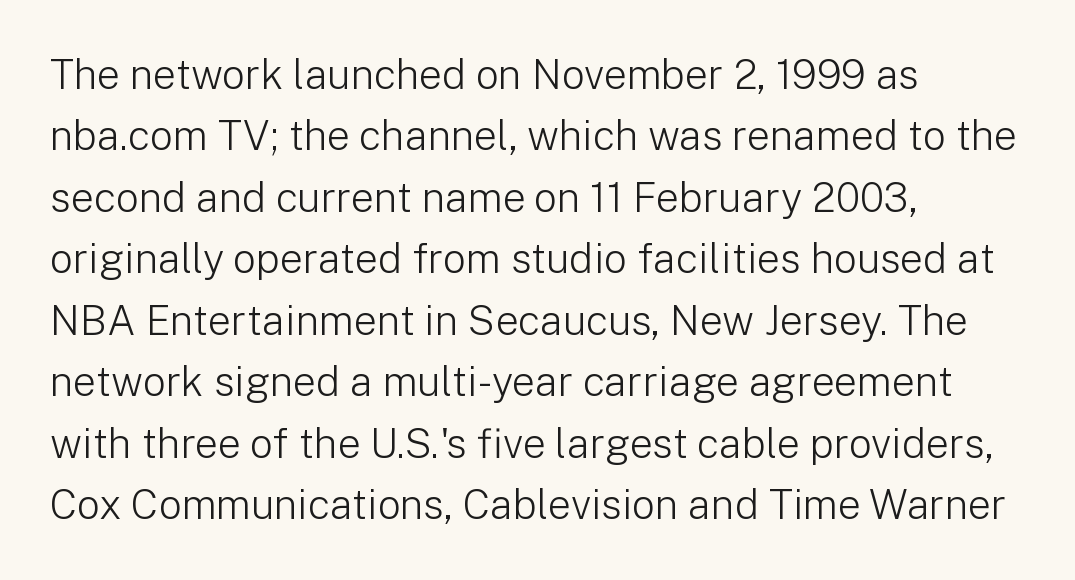
The image shows 41 px light sans-serif type, upright; set left-aligned, normal line spacing (1.5x), normal letter spacing, not underlined; low stroke contrast and a medium x-height.
